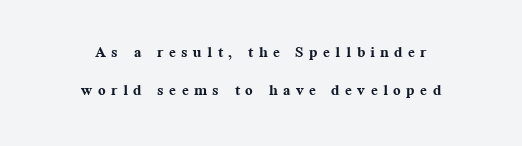
{"italic": "no", "bold": "yes", "underline": "no", "align": "center", "line_spacing": "loose", "line_spacing_ratio": 1.92, "letter_spacing": "wide", "letter_spacing_em": 0.27, "glyph_px": 20}
